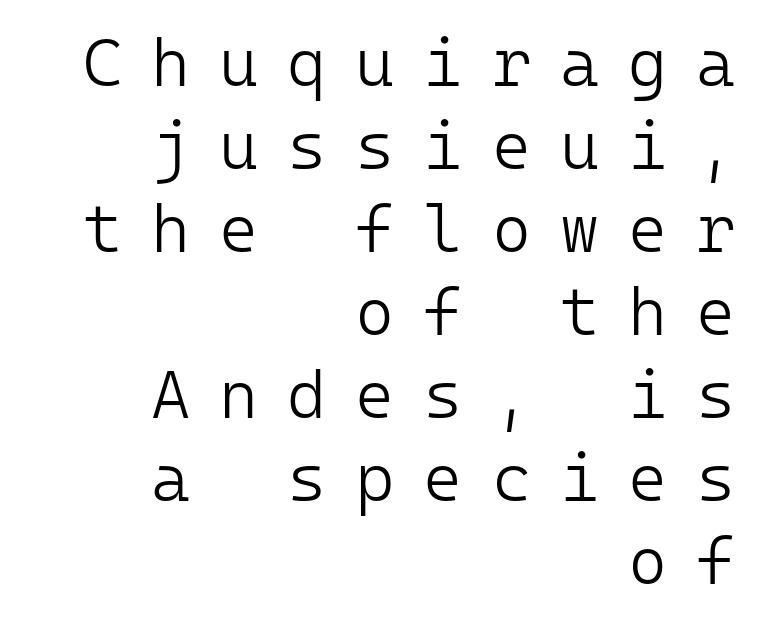
Q: Is the text bold? A: No.
Q: Is the text italic (slanted)? A: No, it is upright.
Q: Is the typeface a serif or a sans-serif typeface? A: Sans-serif.
Q: Is the text underlined? A: No.
Q: How is the paragraph aligned? A: Right-aligned.
Q: Is the spacing between letters normal or unusually wide? A: Unusually wide.
Q: Width (condensed, normal, or wide)? A: Normal.
Q: Stroke contrast? A: Low.
Q: x-height? A: Medium.
Q: Monospaced? A: Yes.
